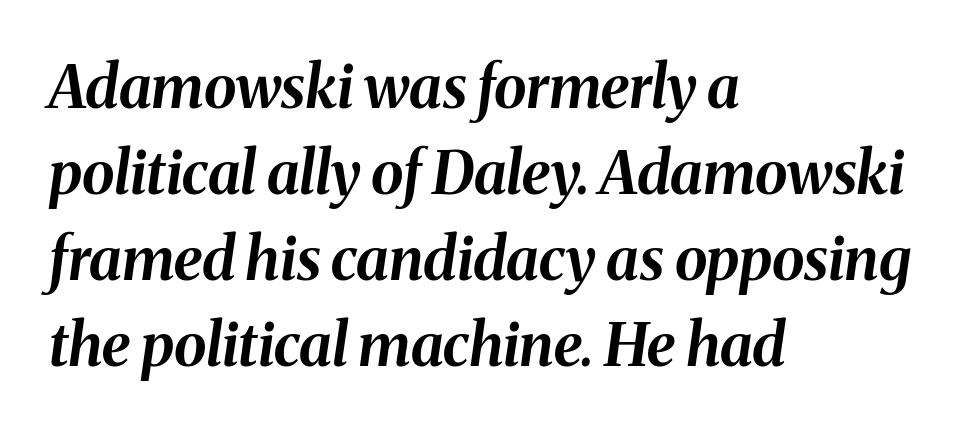
Honestly, the letter spacing is just normal — you wouldn't notice it. One glance says typical: line gaps are just what's usual. Underline: absent. If you drew a ruler down the left edge, every line would touch it.
